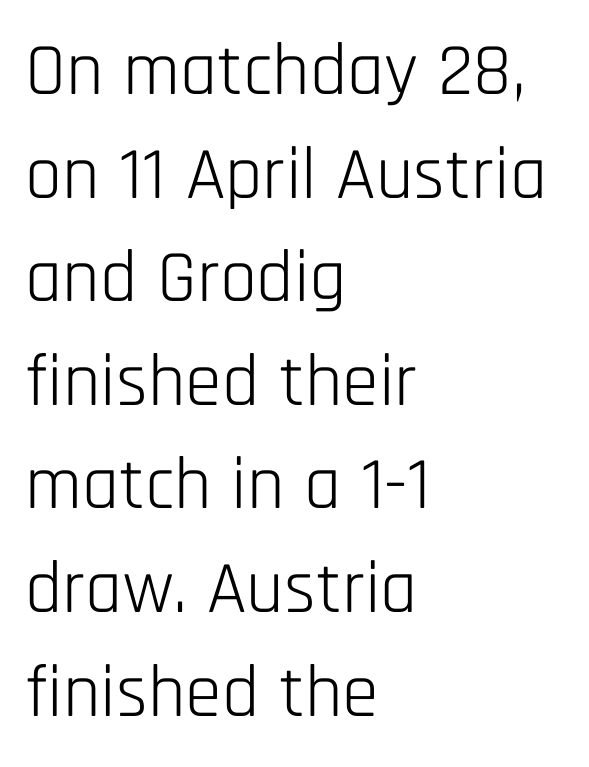
Q: Is the text bold? A: No.
Q: Is the text italic (slanted)? A: No, it is upright.
Q: Is the typeface a serif or a sans-serif typeface? A: Sans-serif.
Q: Is the text underlined? A: No.
Q: How is the paragraph aligned? A: Left-aligned.
Q: Is the spacing between letters normal or unusually wide? A: Normal.
Q: Is the spacing between lines tight, normal or loose? A: Normal.
Q: Width (condensed, normal, or wide)? A: Condensed.
Q: Stroke contrast? A: Low.
Q: x-height? A: Large.
Q: Monospaced? A: No.
